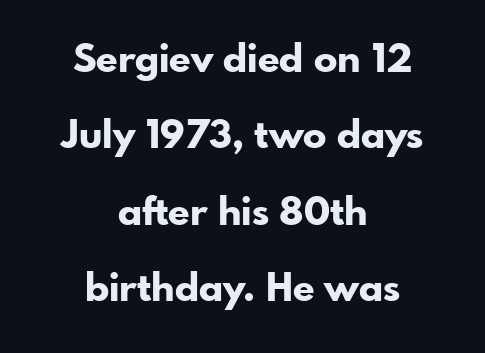
{"serif": "no", "italic": "no", "bold": "yes", "weight": "bold", "width": "normal", "stroke_contrast": "low", "x_height": "small", "monospaced": "no", "underline": "no", "align": "center", "line_spacing": "loose", "line_spacing_ratio": 1.96, "letter_spacing": "normal", "letter_spacing_em": 0.0, "glyph_px": 39}
